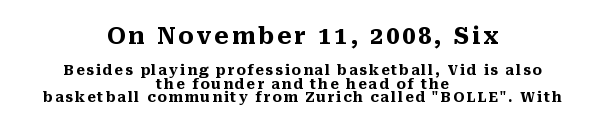
The image shows 23 px bold type, upright; set centered, tight line spacing (0.95x), not underlined; the first (top) block is 1.64x larger.
